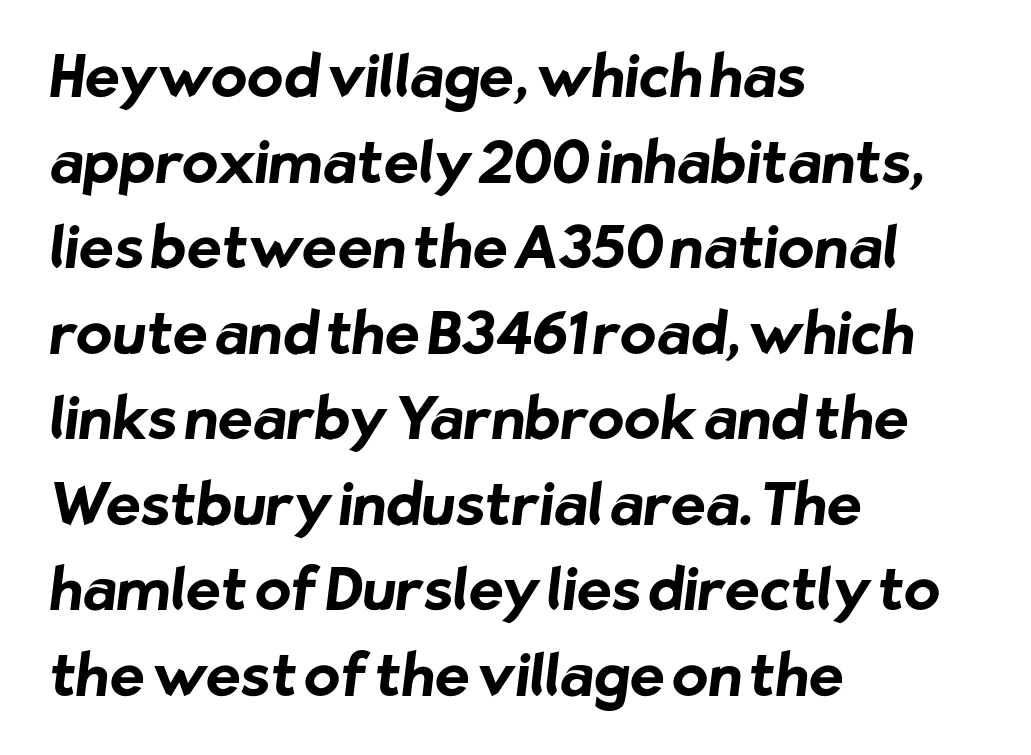
{"serif": "no", "bold": "yes", "weight": "bold", "width": "normal", "stroke_contrast": "low", "x_height": "medium", "monospaced": "no", "underline": "no", "align": "left", "line_spacing": "normal", "line_spacing_ratio": 1.45, "letter_spacing": "normal", "letter_spacing_em": 0.0, "glyph_px": 59}
